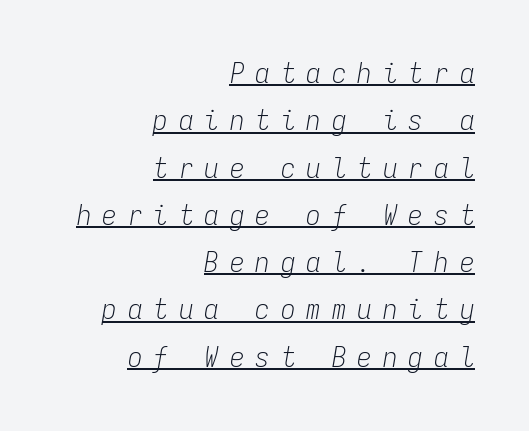
{"italic": "yes", "lean": "right", "slant_degrees": 9, "bold": "no", "weight": "light", "width": "condensed", "stroke_contrast": "low", "x_height": "medium", "monospaced": "yes", "underline": "yes", "align": "right", "line_spacing": "normal", "line_spacing_ratio": 1.63, "letter_spacing": "wide", "letter_spacing_em": 0.38, "glyph_px": 29}
